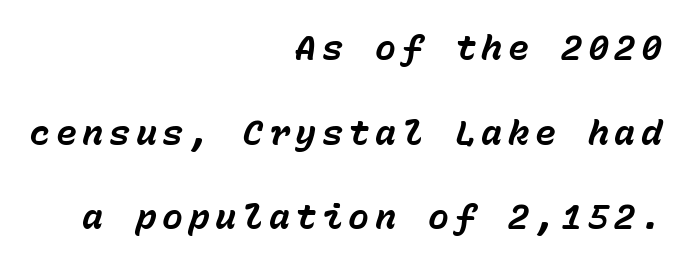
The space between consecutive lines is lavish. The rendering uses typewriter-style spacing with identical character cells. These lines carry a lot of weight — the face is fully bold. Alignment: flush right.
